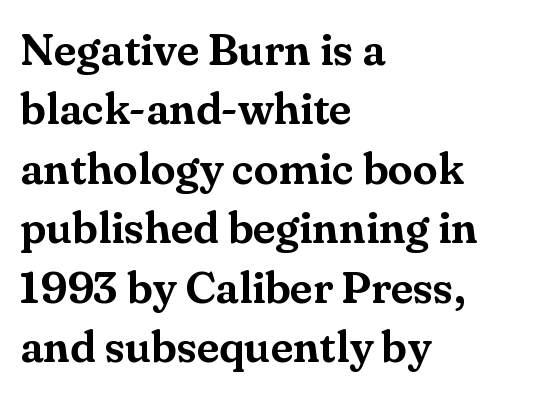
Q: Is the text italic (slanted)? A: No, it is upright.
Q: Is the typeface a serif or a sans-serif typeface? A: Serif.
Q: Is the text underlined? A: No.
Q: How is the paragraph aligned? A: Left-aligned.
Q: Is the spacing between letters normal or unusually wide? A: Normal.
Q: Is the spacing between lines tight, normal or loose? A: Normal.
Q: Width (condensed, normal, or wide)? A: Normal.
Q: Stroke contrast? A: Medium.
Q: x-height? A: Small.
Q: Monospaced? A: No.
